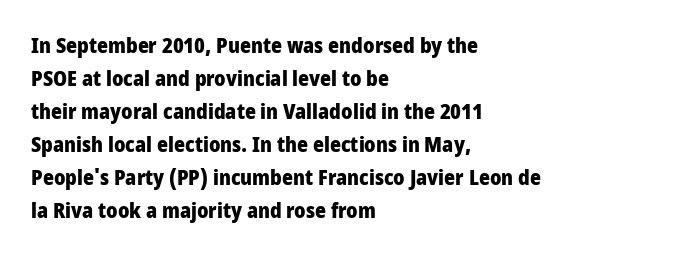
The sample has been set heavy, in full bold. Any mark beneath the type? The region is blank. The ragged edge is on the right, which tells us the setting is flush left. This sample uses plain, unmodified letter spacing. Posture: vertical. Does the leading feel generous? No, just average.
